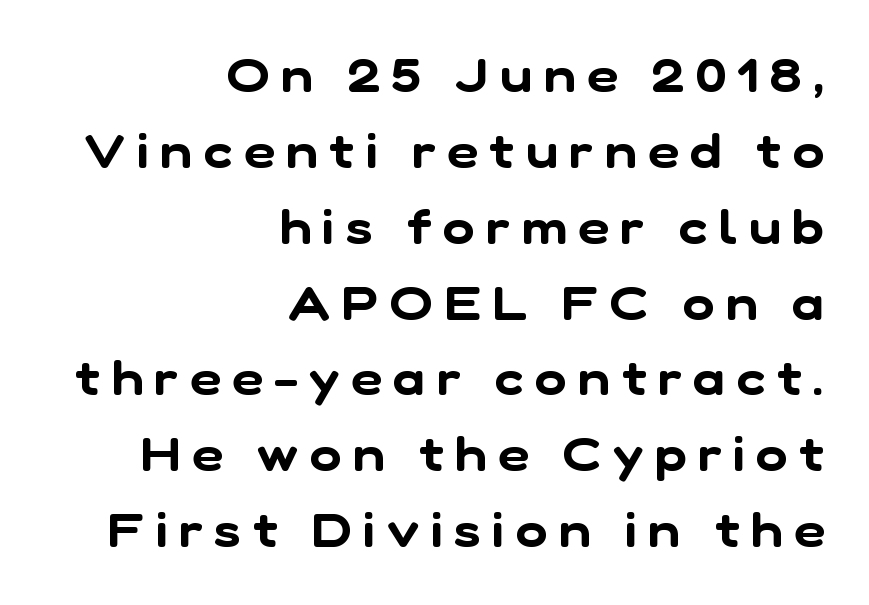
Q: Is the typeface a serif or a sans-serif typeface? A: Sans-serif.
Q: Is the text underlined? A: No.
Q: How is the paragraph aligned? A: Right-aligned.
Q: Is the spacing between letters normal or unusually wide? A: Unusually wide.
Q: Is the spacing between lines tight, normal or loose? A: Normal.
Q: Width (condensed, normal, or wide)? A: Normal.
Q: Stroke contrast? A: Low.
Q: x-height? A: Medium.
Q: Monospaced? A: No.
